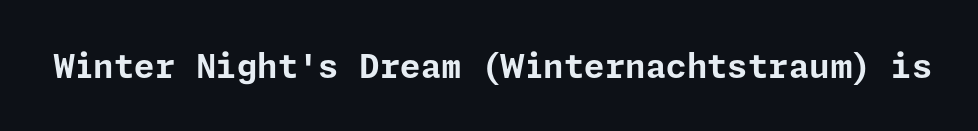
{"serif": "no", "italic": "no", "bold": "yes", "weight": "bold", "width": "normal", "stroke_contrast": "low", "x_height": "medium", "underline": "no", "letter_spacing": "normal", "letter_spacing_em": 0.0, "glyph_px": 33}
